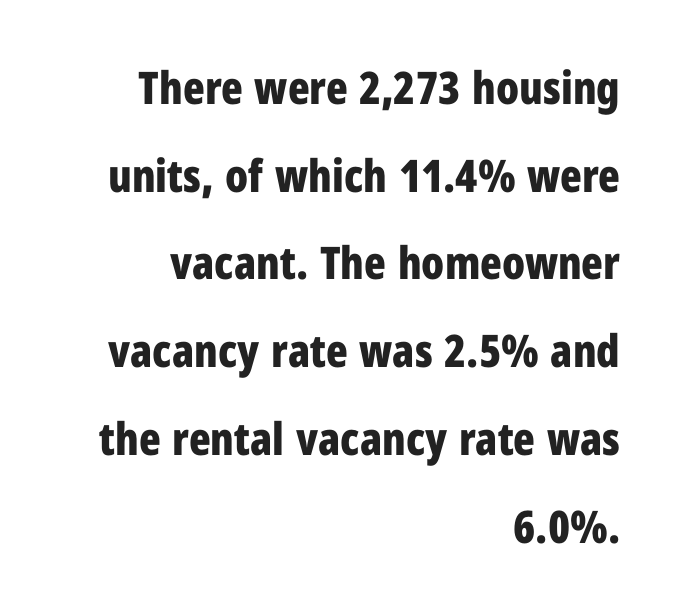
The image shows 45 px bold, condensed sans-serif type, upright; set right-aligned, loose line spacing (1.95x), normal letter spacing, not underlined; low stroke contrast and a medium x-height.
